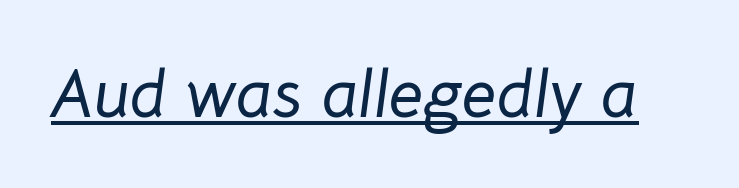
Q: Is the text italic (slanted)? A: Yes, it leans right by about 8 degrees.
Q: Is the text underlined? A: Yes.
Q: Is the spacing between letters normal or unusually wide? A: Normal.
Q: Width (condensed, normal, or wide)? A: Normal.
Q: Stroke contrast? A: Low.
Q: x-height? A: Medium.
Q: Monospaced? A: No.
